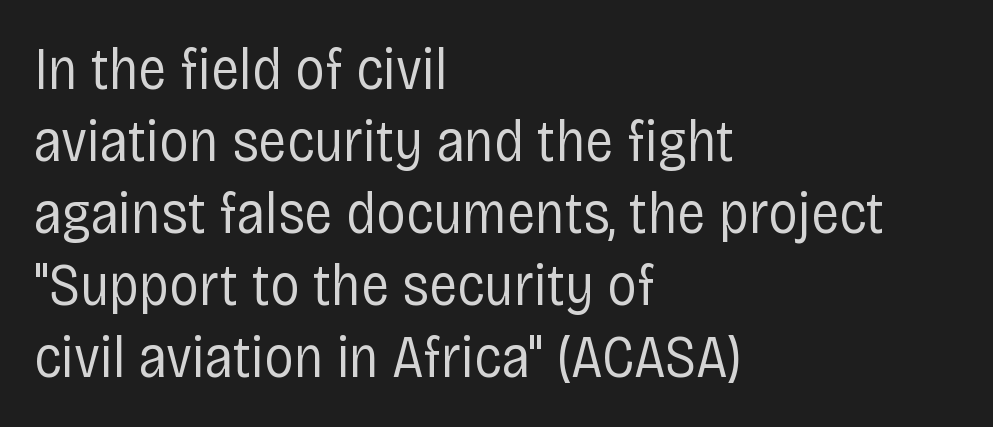
The image shows 59 px regular-weight, condensed sans-serif type, upright; set left-aligned, line spacing 1.22x, normal letter spacing, not underlined; low stroke contrast and a large x-height.
